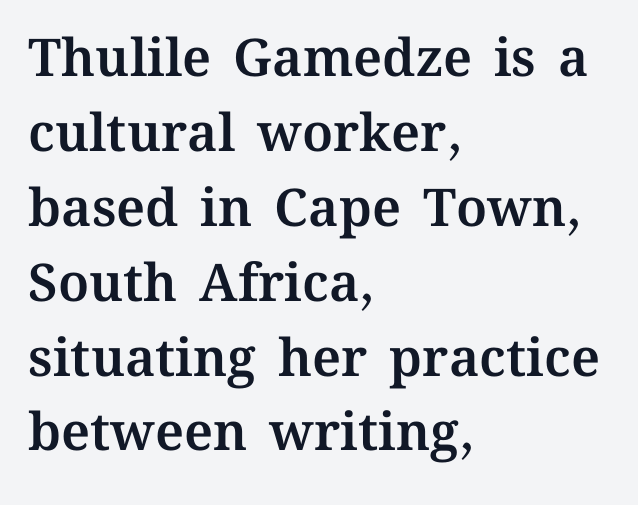
Nothing unusual about the tracking: characters are spaced as the font intends. Which margin do the lines hug? The left one — the right edge is uneven. Just letters on the line, the space beneath them empty. Ascenders rise straight up at ninety degrees.
